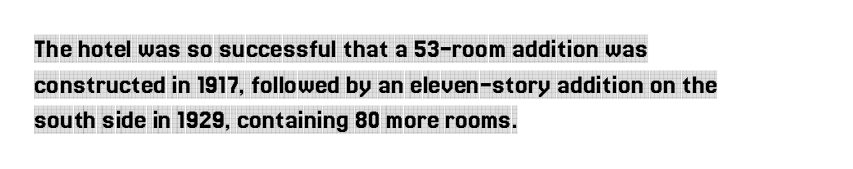
Q: Is the text italic (slanted)? A: No, it is upright.
Q: Is the typeface a serif or a sans-serif typeface? A: Serif.
Q: Is the text underlined? A: No.
Q: How is the paragraph aligned? A: Left-aligned.
Q: Is the spacing between letters normal or unusually wide? A: Normal.
Q: Is the spacing between lines tight, normal or loose? A: Normal.
Q: Width (condensed, normal, or wide)? A: Condensed.
Q: x-height? A: Large.
Q: Monospaced? A: No.
